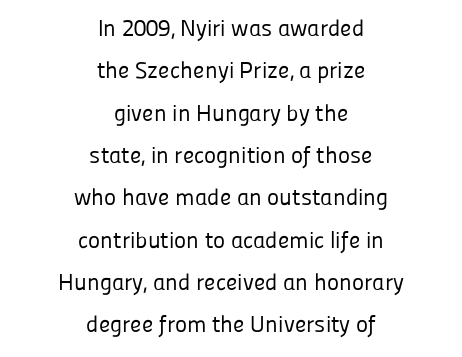
Ink coverage per letter is moderate at most. The rendering positions every line midway between the sides. The space beneath each line is pristine and unruled. Tracking here is standard; glyphs follow each other at the usual distance.
